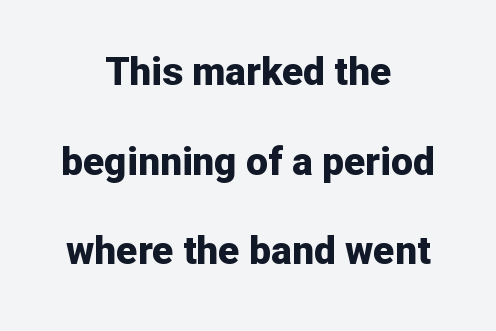
{"serif": "no", "italic": "no", "bold": "yes", "weight": "bold", "width": "normal", "stroke_contrast": "low", "x_height": "medium", "monospaced": "no", "underline": "no", "align": "center", "line_spacing": "loose", "line_spacing_ratio": 2.3, "letter_spacing": "normal", "letter_spacing_em": 0.0, "glyph_px": 39}
